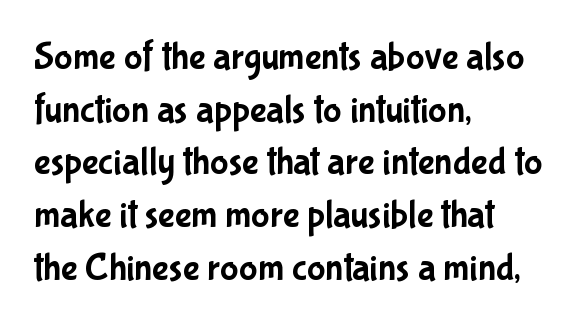
{"serif": "no", "italic": "no", "width": "condensed", "stroke_contrast": "low", "x_height": "medium", "monospaced": "no", "underline": "no", "align": "left", "line_spacing": "normal", "line_spacing_ratio": 1.35, "letter_spacing": "normal", "letter_spacing_em": 0.0, "glyph_px": 39}
